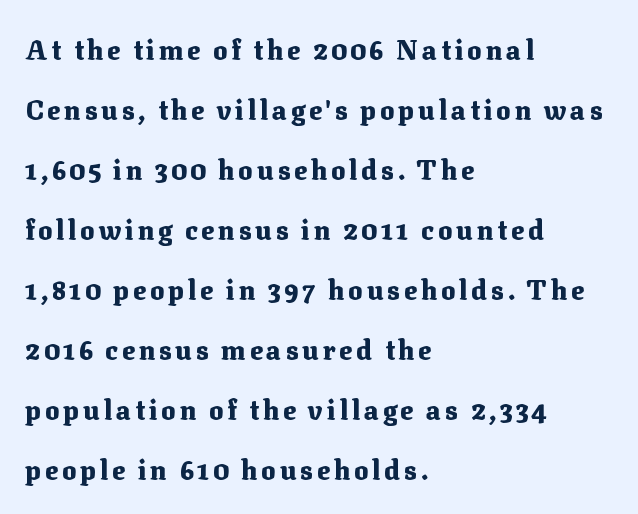
The image shows 27 px bold type, upright; set left-aligned, loose line spacing (2.22x), not underlined.
